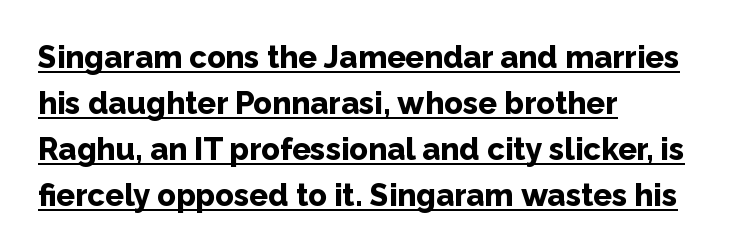
{"serif": "no", "italic": "no", "bold": "yes", "weight": "bold", "width": "normal", "stroke_contrast": "low", "x_height": "medium", "monospaced": "no", "underline": "yes", "align": "left", "line_spacing": "normal", "line_spacing_ratio": 1.48, "letter_spacing": "normal", "letter_spacing_em": 0.0, "glyph_px": 31}
